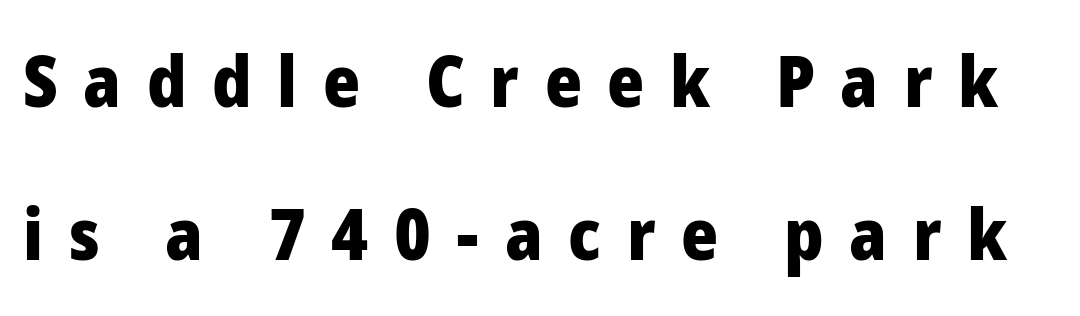
Substantial extra tracking has been applied to these lines. These lines stand farther apart than default settings would place them. Every letter is thick-stroked: bold, no question. You could not count columns in this text — the font is proportionally spaced. Does the type have serifs? No, each stem ends abruptly. Italic? Not at all — the glyphs are vertical.
